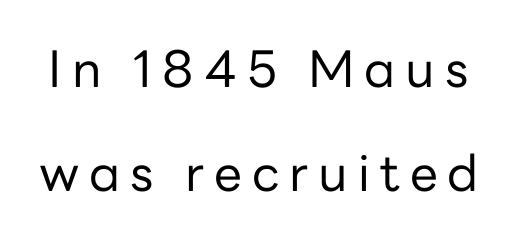
Any mark beneath the type? The region is blank. Short note: letters widely spaced. The cut favours lightness, reaching ordinary text weight at its darkest. Rows of type keep a wide berth in the vertical direction.
